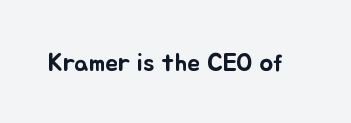
The image shows 26 px text type, upright; set normal letter spacing, not underlined.
